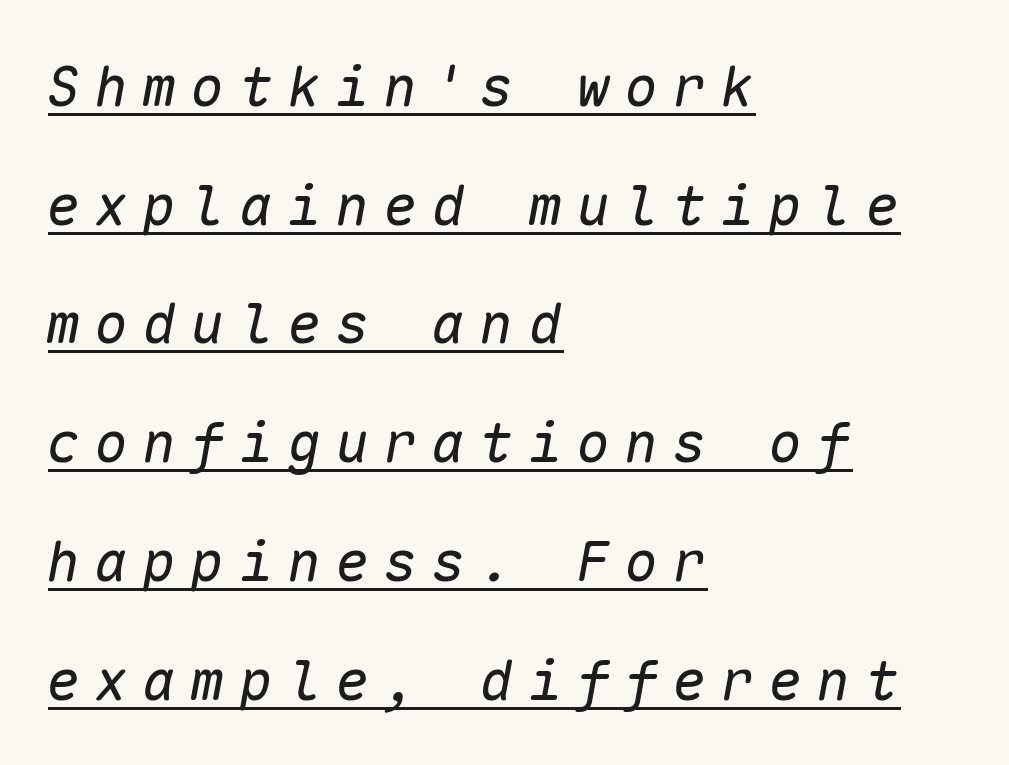
{"italic": "yes", "lean": "right", "slant_degrees": 10, "bold": "no", "weight": "regular", "width": "normal", "stroke_contrast": "low", "x_height": "medium", "monospaced": "yes", "underline": "yes", "align": "left", "line_spacing": "loose", "line_spacing_ratio": 2.12, "letter_spacing": "wide", "letter_spacing_em": 0.26, "glyph_px": 56}
